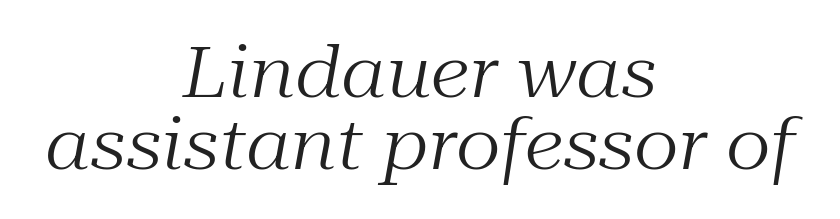
Check the space under the baseline: it is left empty. The setting favours the middle, as headings and verse often do. Would a proofreader flag this as italicized? Yes. Honestly, the letter spacing is just normal — you wouldn't notice it. Looks like regular typesetting: each glyph gets only the width it needs. The letters carry serifs — small finishing strokes at the ends of their stems.
